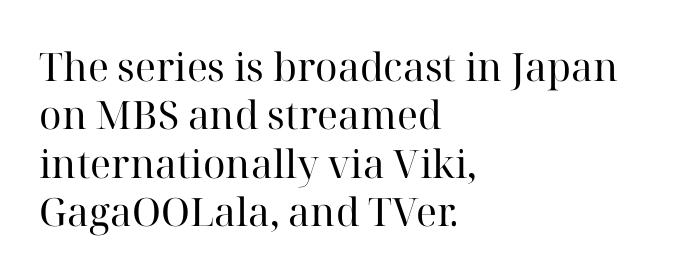
Q: Is the text bold? A: No.
Q: Is the text italic (slanted)? A: No, it is upright.
Q: Is the typeface a serif or a sans-serif typeface? A: Serif.
Q: Is the text underlined? A: No.
Q: How is the paragraph aligned? A: Left-aligned.
Q: Is the spacing between letters normal or unusually wide? A: Normal.
Q: Width (condensed, normal, or wide)? A: Normal.
Q: Stroke contrast? A: High.
Q: x-height? A: Medium.
Q: Monospaced? A: No.
